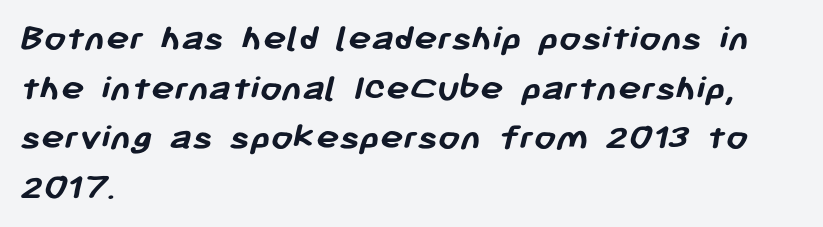
Q: Is the text bold? A: Yes.
Q: Is the typeface a serif or a sans-serif typeface? A: Sans-serif.
Q: Is the text underlined? A: No.
Q: How is the paragraph aligned? A: Left-aligned.
Q: Is the spacing between letters normal or unusually wide? A: Normal.
Q: Is the spacing between lines tight, normal or loose? A: Normal.
Q: Width (condensed, normal, or wide)? A: Normal.
Q: Stroke contrast? A: Low.
Q: x-height? A: Medium.
Q: Monospaced? A: No.
